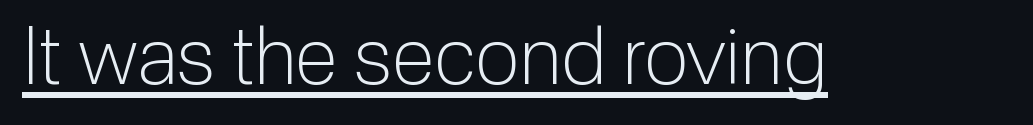
{"serif": "no", "italic": "no", "bold": "no", "weight": "light", "width": "normal", "stroke_contrast": "low", "x_height": "medium", "monospaced": "no", "underline": "yes", "letter_spacing": "normal", "letter_spacing_em": 0.0, "glyph_px": 80}
